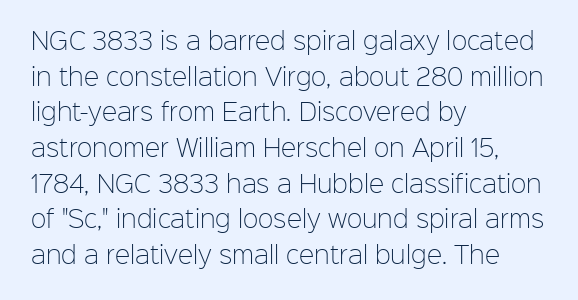
The image shows 23 px text type, upright; set left-aligned, normal line spacing (1.55x), normal letter spacing, not underlined.
